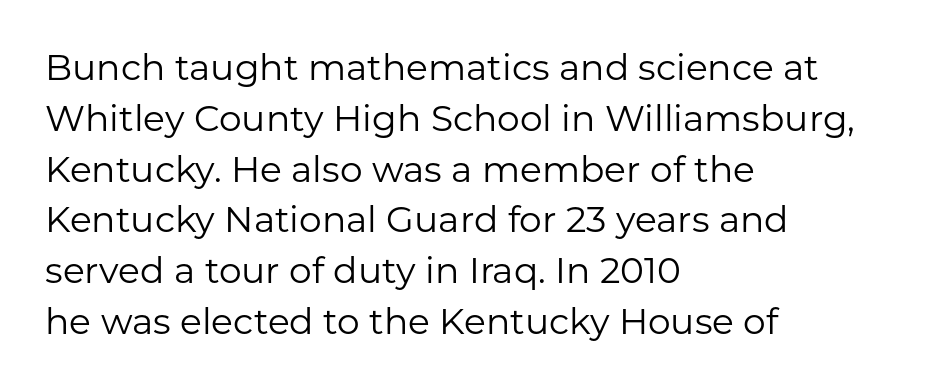
The image shows 36 px regular-weight sans-serif type, upright; set left-aligned, normal line spacing (1.41x), normal letter spacing, not underlined; low stroke contrast and a medium x-height.
